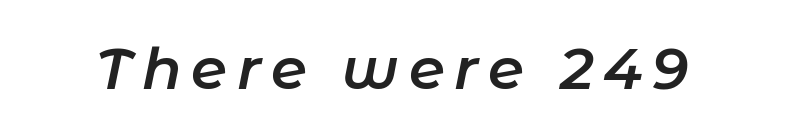
When letters slant like this, we call the style italic. The typesetting leans somewhat heavy: a semibold. Think of a printed novel: that variable character pitch is what you see here. Decoration check: the copy has no underline.
